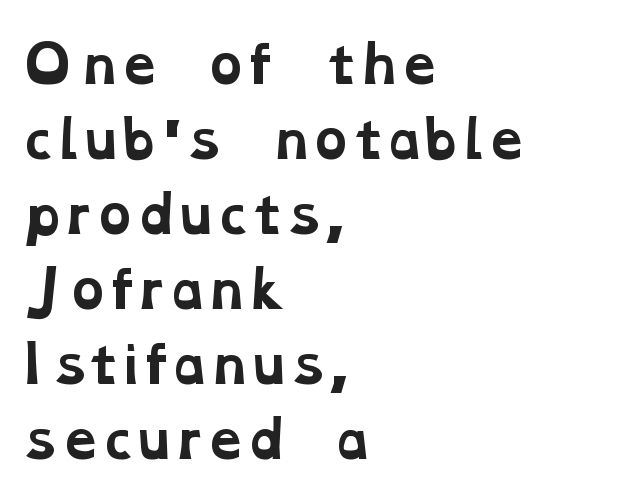
Nobody drew a line under any word here. The face used here is proportionally spaced, like ordinary book or web type. Is the block centered? No — it sits flush against the left margin. Are there feet on the stems? There are — it's a serif. Horizontal bands of white between lines are of average thickness. The face used here is rendered with its standard letterfit.
